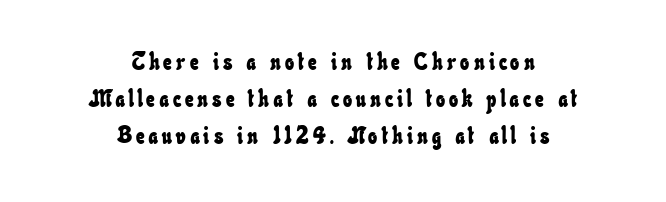
{"underline": "no", "align": "center", "line_spacing": "normal", "line_spacing_ratio": 1.54, "glyph_px": 24}
